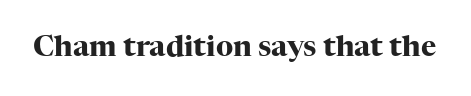
Q: Is the text bold? A: Yes.
Q: Is the text italic (slanted)? A: No, it is upright.
Q: Is the typeface a serif or a sans-serif typeface? A: Serif.
Q: Is the text underlined? A: No.
Q: Is the spacing between letters normal or unusually wide? A: Normal.
Q: Width (condensed, normal, or wide)? A: Normal.
Q: Stroke contrast? A: High.
Q: x-height? A: Medium.
Q: Monospaced? A: No.
